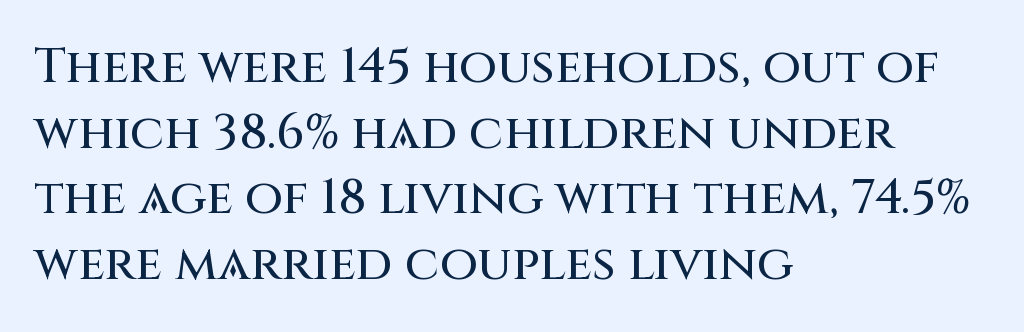
Between one letter and the next there's only the usual sliver of space. Quick note: interline space is typical. Horizontally, the lines are justified to the leading edge only. This sample has the flowing, uneven cadence of proportional lettering.
